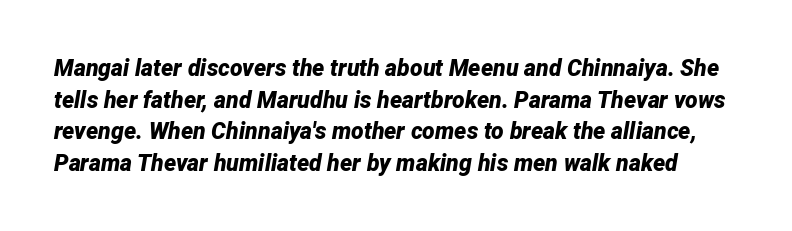
{"italic": "yes", "lean": "right", "slant_degrees": 12, "bold": "yes", "underline": "no", "line_spacing": "normal", "line_spacing_ratio": 1.37, "letter_spacing": "normal", "letter_spacing_em": 0.0, "glyph_px": 23}
